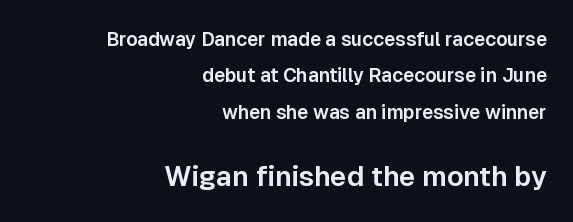
The image shows 28 px sans-serif type, upright; set right-aligned, loose line spacing (1.91x), normal letter spacing, not underlined; the second (bottom) block is 1.47x larger; low stroke contrast and a medium x-height.
